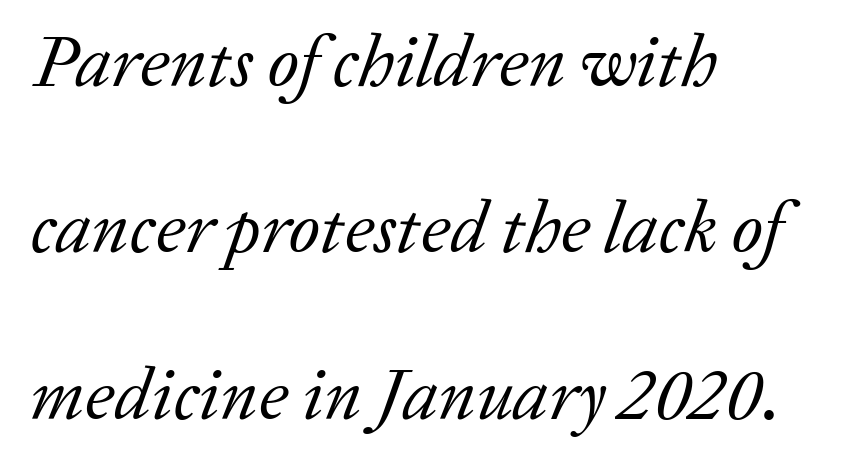
{"serif": "yes", "italic": "yes", "lean": "right", "slant_degrees": 20, "bold": "no", "weight": "regular", "width": "normal", "stroke_contrast": "low", "x_height": "medium", "monospaced": "no", "underline": "no", "align": "left", "line_spacing": "loose", "line_spacing_ratio": 2.28, "letter_spacing": "normal", "letter_spacing_em": 0.0, "glyph_px": 73}
